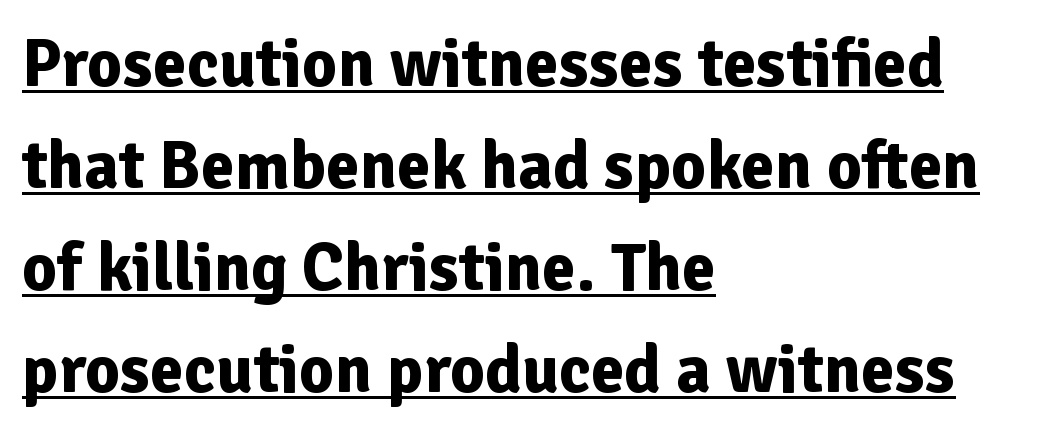
The image shows 68 px bold sans-serif type, upright; set left-aligned, normal line spacing (1.5x), normal letter spacing, underlined; low stroke contrast and a medium x-height.
